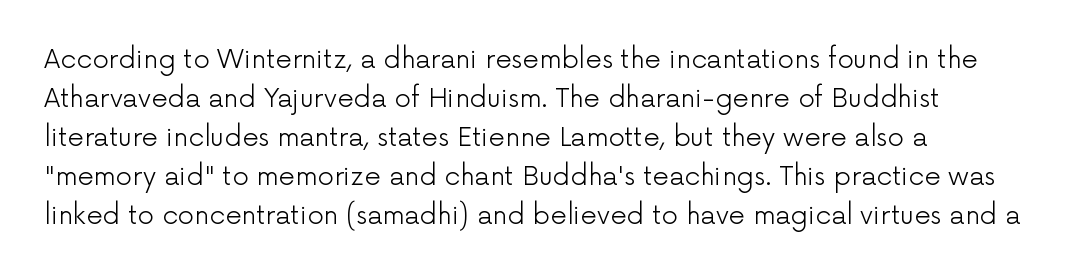
{"italic": "no", "bold": "no", "underline": "no", "align": "left", "line_spacing": "normal", "line_spacing_ratio": 1.5, "letter_spacing": "normal", "letter_spacing_em": 0.0, "glyph_px": 26}
